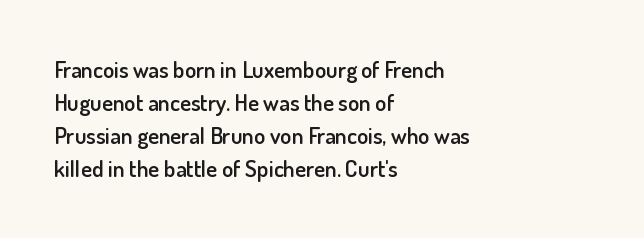
Q: Is the text bold? A: Semi-bold.
Q: Is the text italic (slanted)? A: No, it is upright.
Q: Is the text underlined? A: No.
Q: How is the paragraph aligned? A: Left-aligned.
Q: Is the spacing between letters normal or unusually wide? A: Normal.
Q: Is the spacing between lines tight, normal or loose? A: Normal.
